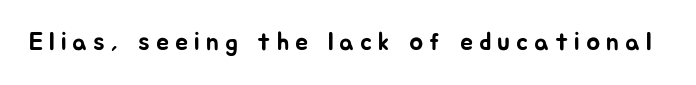
These lines have a slow, spaced-out rhythm from letter to letter. The strip under each line holds only bare page. The letters stand upright; this is a roman face.
